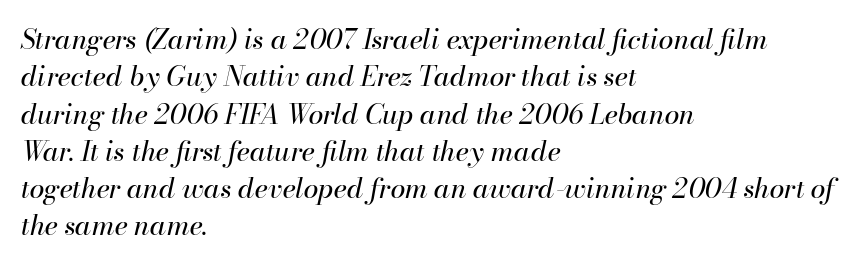
{"italic": "yes", "lean": "right", "slant_degrees": 13, "bold": "no", "underline": "no", "align": "left", "line_spacing": "normal", "line_spacing_ratio": 1.38, "letter_spacing": "normal", "letter_spacing_em": 0.0, "glyph_px": 27}
